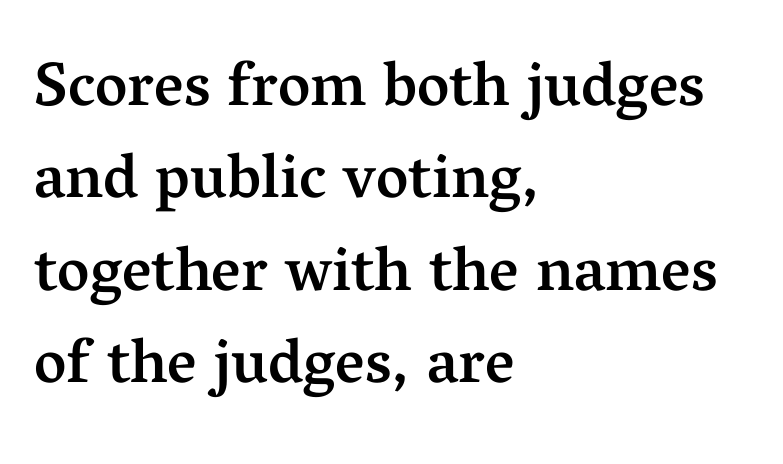
{"serif": "yes", "italic": "no", "bold": "semi", "weight": "semibold", "width": "normal", "stroke_contrast": "medium", "x_height": "medium", "monospaced": "no", "underline": "no", "align": "left", "line_spacing": "normal", "line_spacing_ratio": 1.49, "letter_spacing": "normal", "letter_spacing_em": 0.0, "glyph_px": 62}
